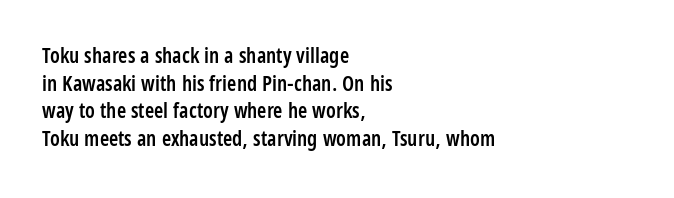
These words are printed semibold, heavier than regular yet not bold. Does the lettering tilt? It doesn't — this is upright. The area under the type is left untouched. Alignment: flush left.
